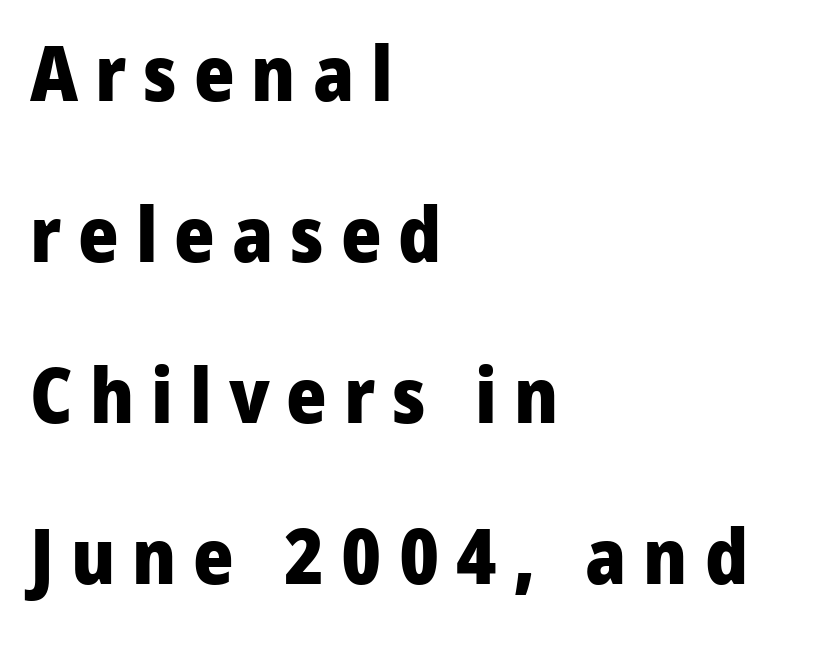
Q: Is the text bold? A: Yes.
Q: Is the text italic (slanted)? A: No, it is upright.
Q: Is the typeface a serif or a sans-serif typeface? A: Sans-serif.
Q: Is the text underlined? A: No.
Q: How is the paragraph aligned? A: Left-aligned.
Q: Is the spacing between letters normal or unusually wide? A: Unusually wide.
Q: Is the spacing between lines tight, normal or loose? A: Loose.
Q: Width (condensed, normal, or wide)? A: Normal.
Q: Stroke contrast? A: Low.
Q: x-height? A: Medium.
Q: Monospaced? A: No.
